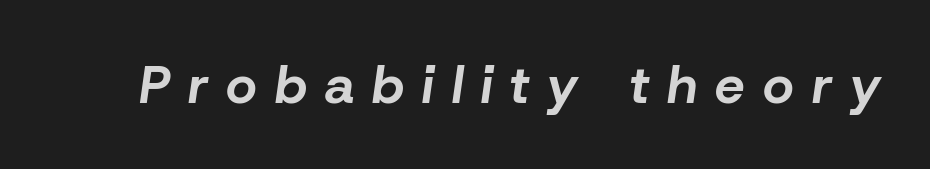
A bare baseline throughout the passage. The font is running at its bold setting. This sample has the flowing, uneven cadence of proportional lettering. Notice how the stems are inclined rather than vertical — that's the hallmark of italics. Is the letter spacing exaggerated? Yes — the characters are pushed far apart.
